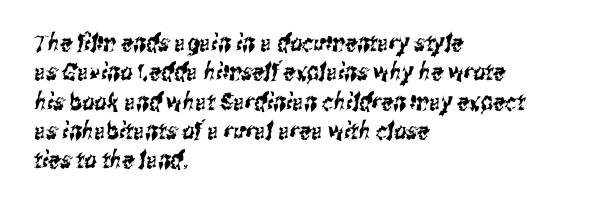
Q: Is the text underlined? A: No.
Q: How is the paragraph aligned? A: Left-aligned.
Q: Is the spacing between letters normal or unusually wide? A: Normal.
